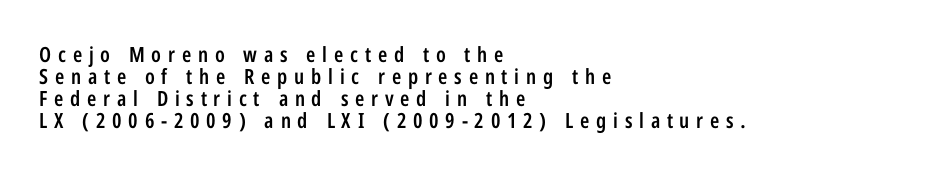
Q: Is the text bold? A: Semi-bold.
Q: Is the text italic (slanted)? A: No, it is upright.
Q: Is the text underlined? A: No.
Q: How is the paragraph aligned? A: Left-aligned.
Q: Is the spacing between letters normal or unusually wide? A: Unusually wide.
Q: Is the spacing between lines tight, normal or loose? A: Tight.
